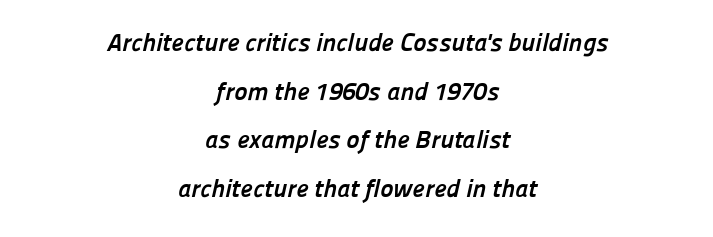
Vertical spacing — loose. In terms of weight, the rendering is a true, heavy bold. Descenders hang freely into open space. Line starts and ends both wander, symmetrically.
